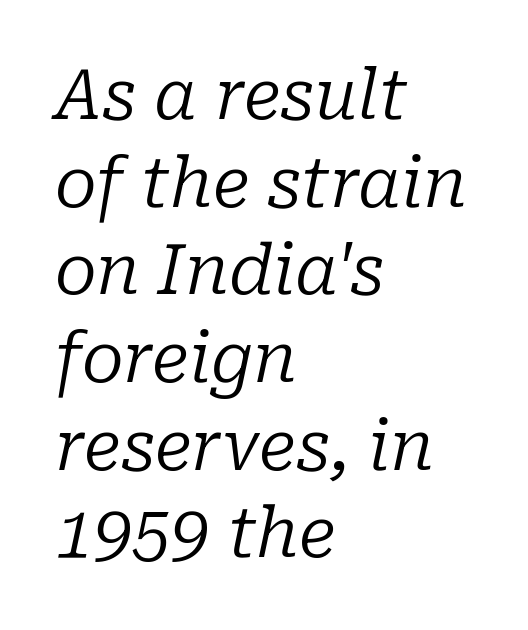
Anything drawn beneath the words? Only blank space. Successive baselines arrive at the customary interval. The face used here is proportionally spaced, like ordinary book or web type. This rendering leaves character spacing at its baseline value. The letterforms sit at book weight or below.
